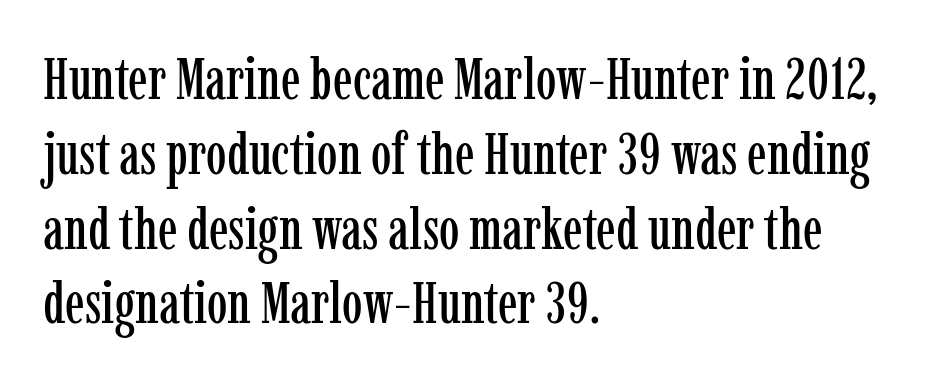
The image shows 58 px condensed serif type, upright; set left-aligned, normal line spacing (1.29x), normal letter spacing, not underlined; low stroke contrast and a medium x-height.
